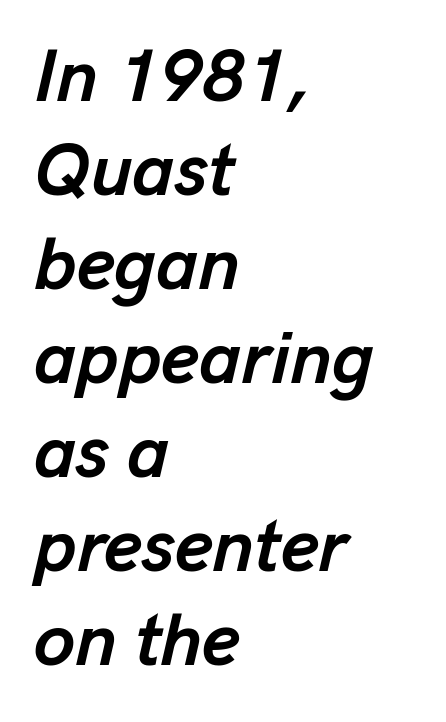
If you measured baseline to baseline, you'd find a middling distance. Nothing unusual about the tracking: characters are spaced as the font intends. Character widths vary here, with narrow letters taking less room than wide ones. In terms of weight, the rendering is a true, heavy bold.
